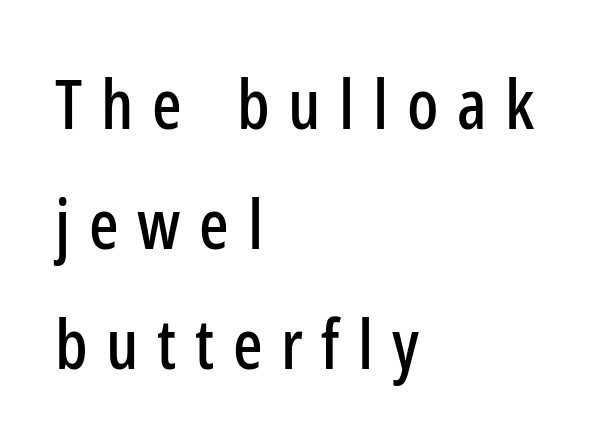
Q: Is the text italic (slanted)? A: No, it is upright.
Q: Is the typeface a serif or a sans-serif typeface? A: Sans-serif.
Q: Is the text underlined? A: No.
Q: How is the paragraph aligned? A: Left-aligned.
Q: Is the spacing between letters normal or unusually wide? A: Unusually wide.
Q: Width (condensed, normal, or wide)? A: Condensed.
Q: Stroke contrast? A: Low.
Q: x-height? A: Medium.
Q: Monospaced? A: No.
